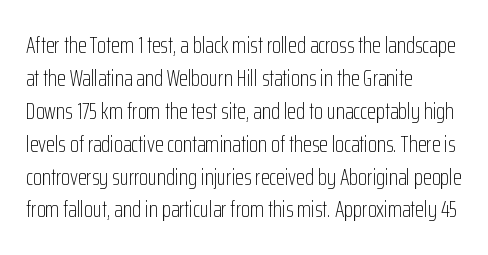
Q: Is the text bold? A: No.
Q: Is the text italic (slanted)? A: No, it is upright.
Q: Is the text underlined? A: No.
Q: How is the paragraph aligned? A: Left-aligned.
Q: Is the spacing between letters normal or unusually wide? A: Normal.
Q: Is the spacing between lines tight, normal or loose? A: Normal.
